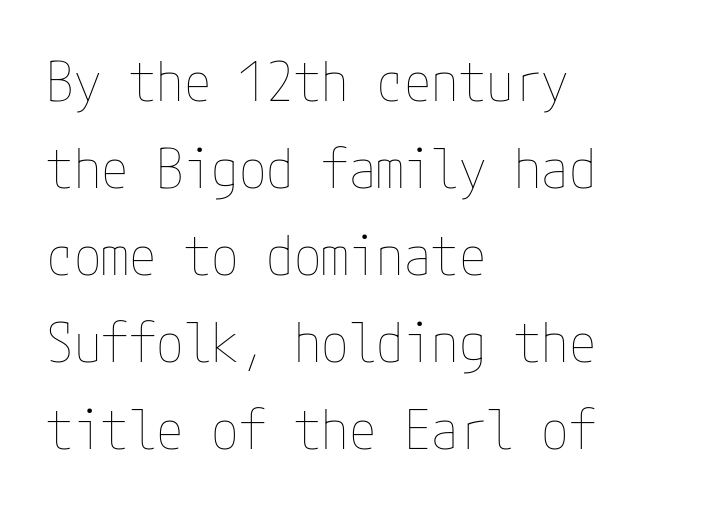
{"italic": "no", "bold": "no", "weight": "thin", "width": "condensed", "stroke_contrast": "low", "x_height": "medium", "underline": "no", "align": "left", "line_spacing": "normal", "line_spacing_ratio": 1.58, "letter_spacing": "normal", "letter_spacing_em": 0.0, "glyph_px": 55}
